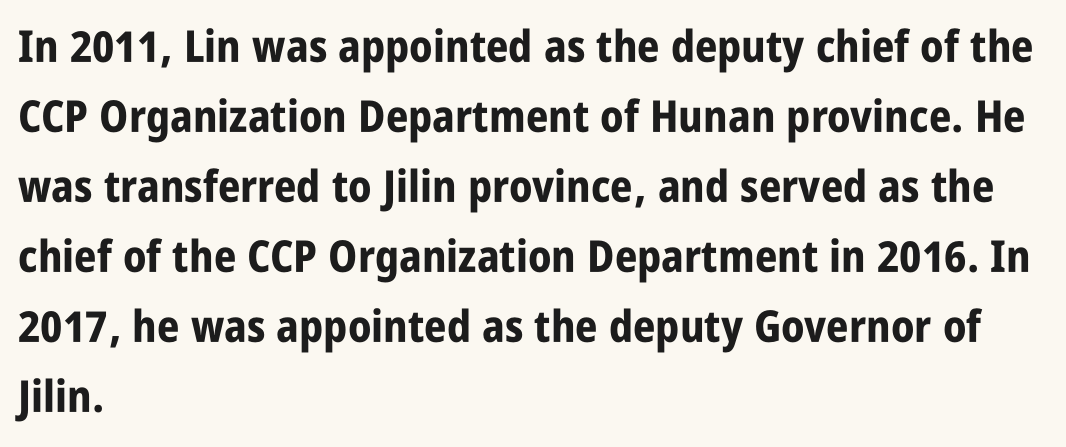
Every character sits straight up, as roman type does. Does the type have serifs? No, each stem ends abruptly. What stands out about the letter spacing? Nothing — it is the standard amount. Proportional: the letters do not fall into vertical columns. One-word summary of the alignment: left. Its strokes are broad and dark, the hallmark of bold type.
